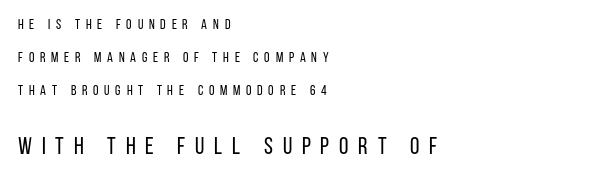
The image shows 24 px text type, upright; set left-aligned, loose line spacing (2.35x), unusually wide letter spacing (+0.41 em), not underlined; the second (bottom) block is 1.71x larger.
